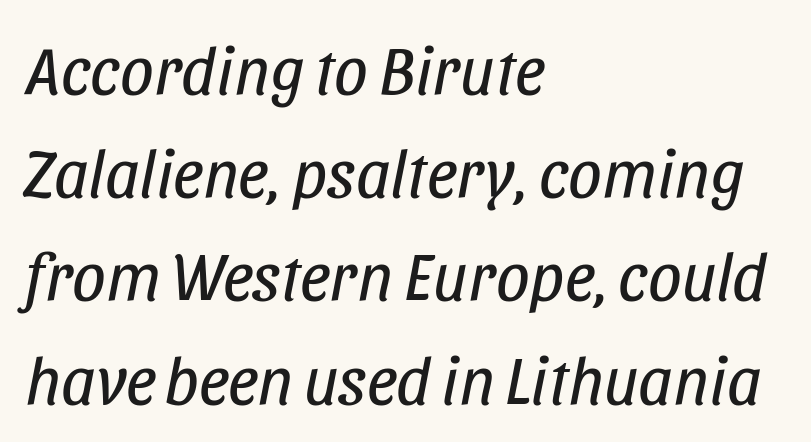
The image shows 67 px regular-weight, condensed type, italic (leaning right); set left-aligned, normal line spacing (1.54x), normal letter spacing, not underlined; low stroke contrast and a large x-height.
